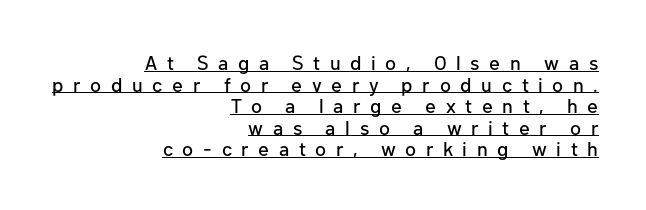
{"italic": "no", "underline": "yes", "align": "right", "line_spacing": "tight", "line_spacing_ratio": 1.08, "letter_spacing": "wide", "letter_spacing_em": 0.48, "glyph_px": 20}
